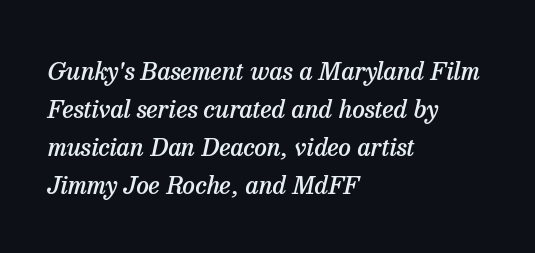
The image shows 25 px text type, italic (leaning right); set left-aligned, normal line spacing (1.52x), normal letter spacing, not underlined.
